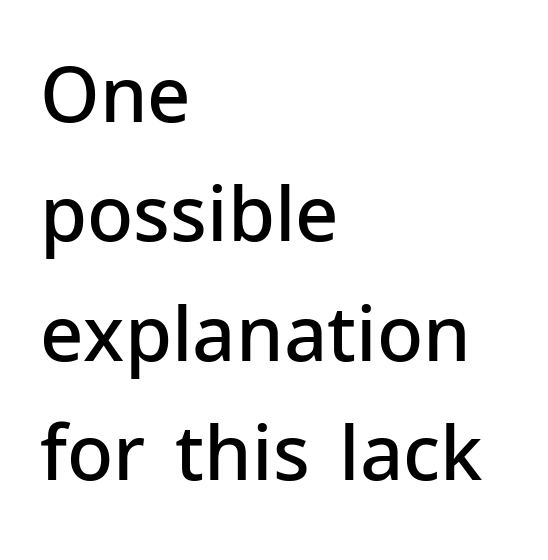
Q: Is the text bold? A: Semi-bold.
Q: Is the text italic (slanted)? A: No, it is upright.
Q: Is the typeface a serif or a sans-serif typeface? A: Sans-serif.
Q: Is the text underlined? A: No.
Q: How is the paragraph aligned? A: Left-aligned.
Q: Is the spacing between letters normal or unusually wide? A: Normal.
Q: Is the spacing between lines tight, normal or loose? A: Normal.
Q: Width (condensed, normal, or wide)? A: Normal.
Q: Stroke contrast? A: Low.
Q: x-height? A: Medium.
Q: Monospaced? A: No.
